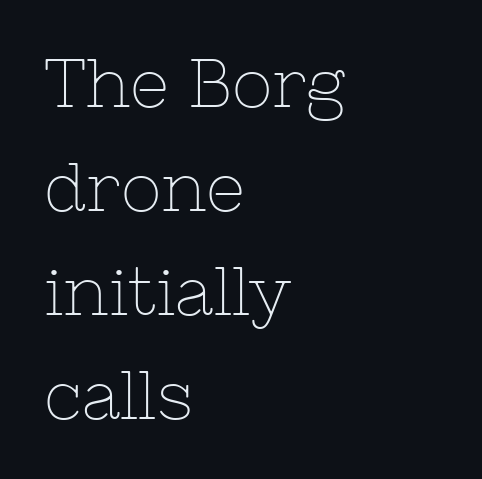
Q: Is the text bold? A: No.
Q: Is the text italic (slanted)? A: No, it is upright.
Q: Is the typeface a serif or a sans-serif typeface? A: Serif.
Q: Is the text underlined? A: No.
Q: How is the paragraph aligned? A: Left-aligned.
Q: Is the spacing between letters normal or unusually wide? A: Normal.
Q: Is the spacing between lines tight, normal or loose? A: Normal.
Q: Width (condensed, normal, or wide)? A: Normal.
Q: Stroke contrast? A: Low.
Q: x-height? A: Medium.
Q: Monospaced? A: No.
